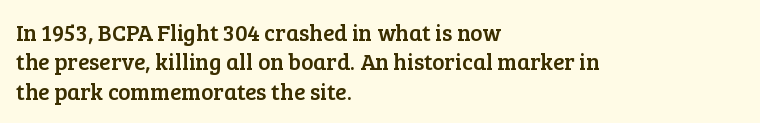
The image shows 23 px text type, upright; set left-aligned, normal line spacing (1.28x), normal letter spacing, not underlined.
